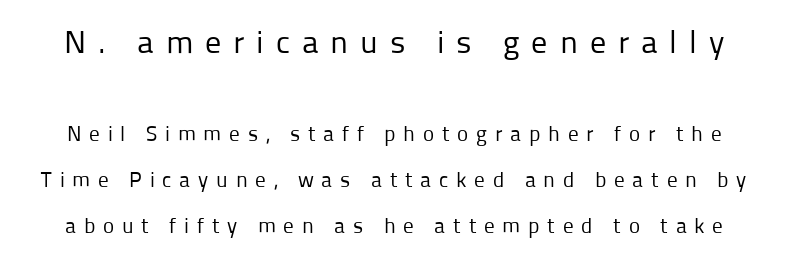
{"serif": "no", "italic": "no", "bold": "no", "weight": "regular", "width": "normal", "stroke_contrast": "low", "x_height": "medium", "monospaced": "no", "underline": "no", "line_spacing": "loose", "line_spacing_ratio": 2.2, "letter_spacing": "wide", "letter_spacing_em": 0.37, "larger_block": "first", "size_ratio": 1.52, "glyph_px": 32}
